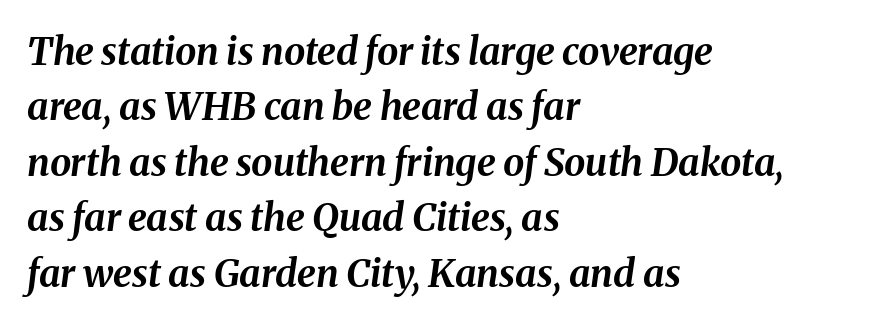
The image shows 38 px bold type, italic (leaning right); set left-aligned, normal line spacing (1.46x), normal letter spacing, not underlined; medium stroke contrast and a medium x-height.
